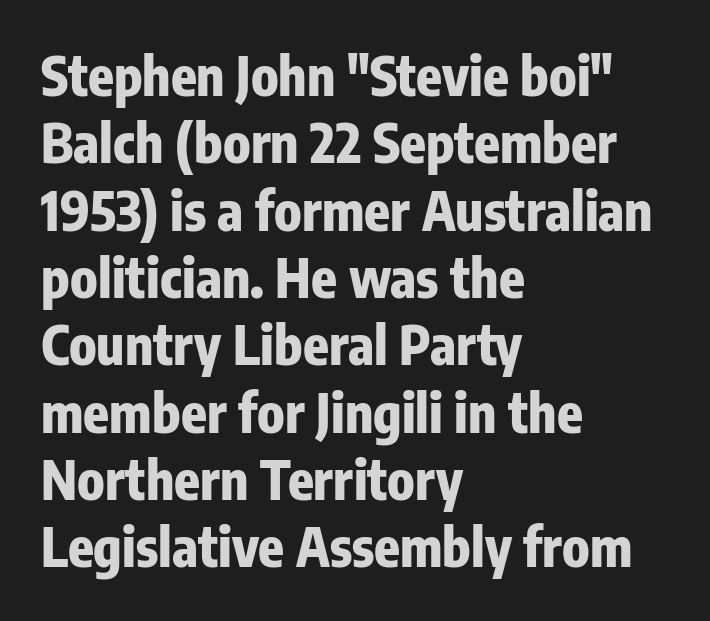
The image shows 53 px heavy, condensed sans-serif type, upright; set left-aligned, normal line spacing (1.27x), normal letter spacing, not underlined; low stroke contrast and a medium x-height.
